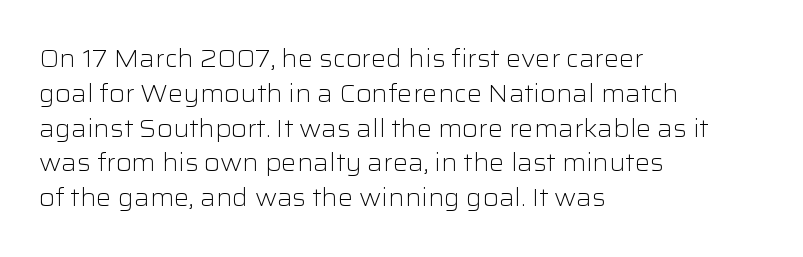
The image shows 24 px text type, upright; set left-aligned, normal line spacing (1.45x), normal letter spacing, not underlined.
